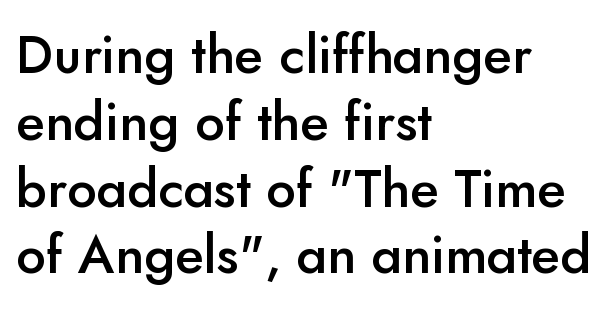
Q: Is the text bold? A: Semi-bold.
Q: Is the text italic (slanted)? A: No, it is upright.
Q: Is the typeface a serif or a sans-serif typeface? A: Sans-serif.
Q: Is the text underlined? A: No.
Q: How is the paragraph aligned? A: Left-aligned.
Q: Is the spacing between letters normal or unusually wide? A: Normal.
Q: Is the spacing between lines tight, normal or loose? A: Normal.
Q: Width (condensed, normal, or wide)? A: Normal.
Q: Stroke contrast? A: Low.
Q: x-height? A: Small.
Q: Monospaced? A: No.
